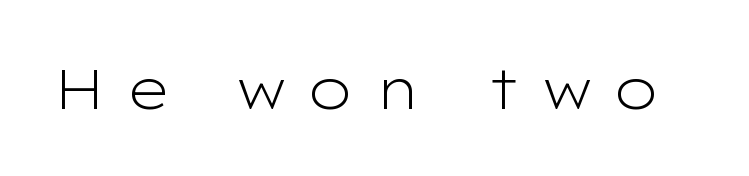
The line texture is sparse and dotted thanks to wide tracking. The letters carry no serifs — their stems end cleanly without finishing strokes. Unmarked baselines from the first word to the last. Style check: upright.
